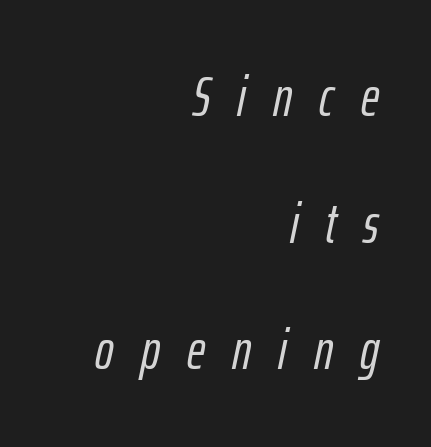
The image shows 56 px condensed type, italic (leaning right); set right-aligned, loose line spacing (2.26x), unusually wide letter spacing (+0.48 em), not underlined; low stroke contrast and a medium x-height.
